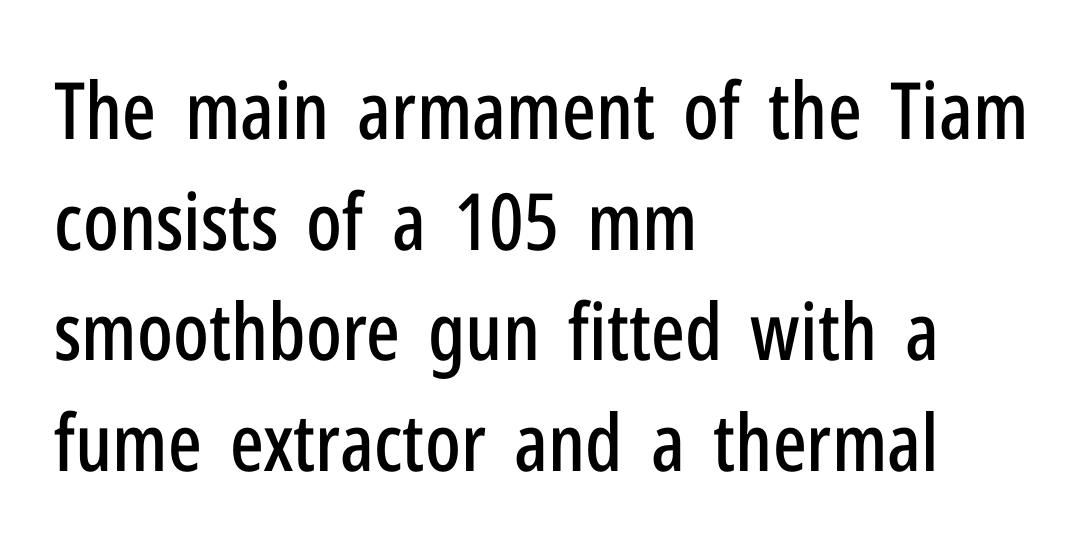
Q: Is the text italic (slanted)? A: No, it is upright.
Q: Is the typeface a serif or a sans-serif typeface? A: Sans-serif.
Q: Is the text underlined? A: No.
Q: How is the paragraph aligned? A: Left-aligned.
Q: Is the spacing between letters normal or unusually wide? A: Normal.
Q: Is the spacing between lines tight, normal or loose? A: Normal.
Q: Width (condensed, normal, or wide)? A: Condensed.
Q: Stroke contrast? A: Low.
Q: x-height? A: Medium.
Q: Monospaced? A: No.
